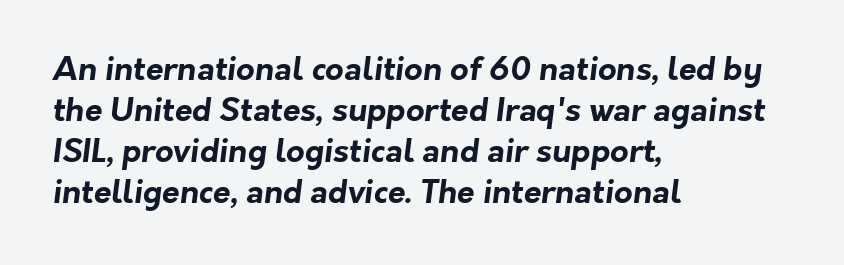
The image shows 32 px bold sans-serif type; set left-aligned, normal line spacing (1.28x), normal letter spacing, not underlined; low stroke contrast and a medium x-height.
